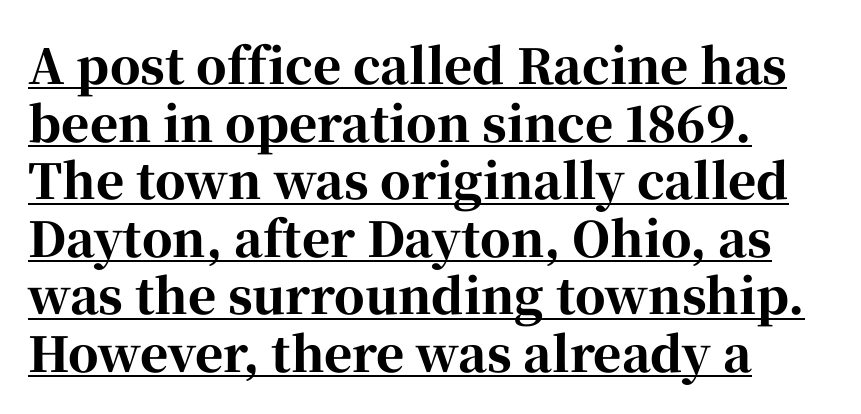
Q: Is the text bold? A: Yes.
Q: Is the text italic (slanted)? A: No, it is upright.
Q: Is the typeface a serif or a sans-serif typeface? A: Serif.
Q: Is the text underlined? A: Yes.
Q: How is the paragraph aligned? A: Left-aligned.
Q: Is the spacing between letters normal or unusually wide? A: Normal.
Q: Width (condensed, normal, or wide)? A: Normal.
Q: Stroke contrast? A: High.
Q: x-height? A: Medium.
Q: Monospaced? A: No.
